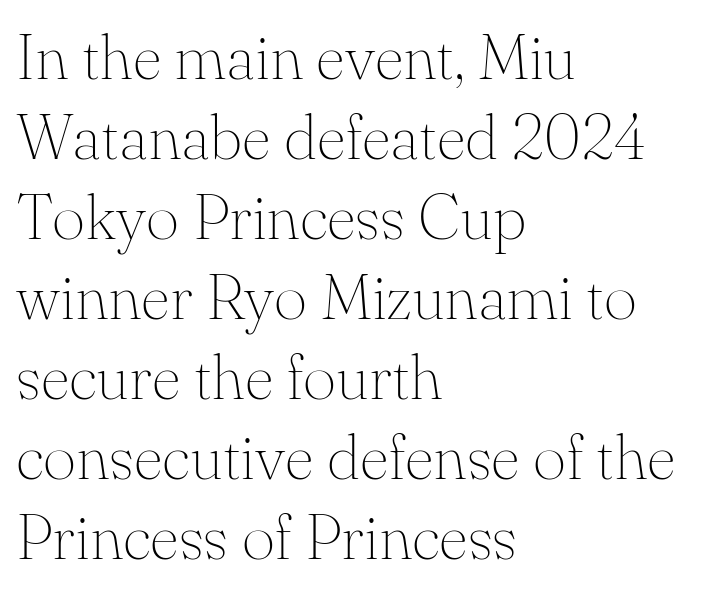
Q: Is the text bold? A: No.
Q: Is the text italic (slanted)? A: No, it is upright.
Q: Is the typeface a serif or a sans-serif typeface? A: Serif.
Q: Is the text underlined? A: No.
Q: How is the paragraph aligned? A: Left-aligned.
Q: Is the spacing between letters normal or unusually wide? A: Normal.
Q: Is the spacing between lines tight, normal or loose? A: Normal.
Q: Width (condensed, normal, or wide)? A: Normal.
Q: Stroke contrast? A: Medium.
Q: x-height? A: Small.
Q: Monospaced? A: No.
